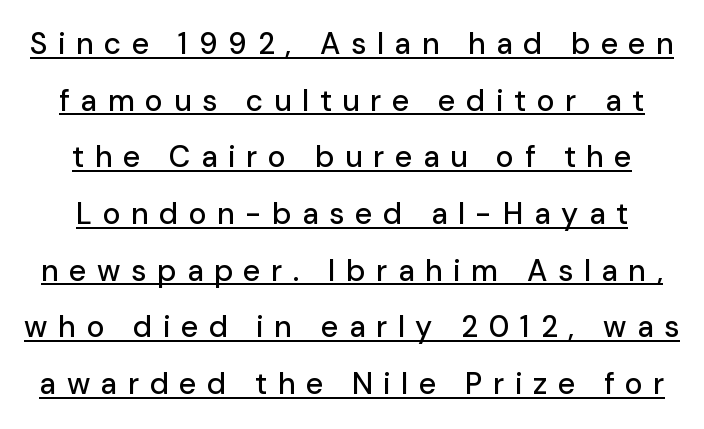
The image shows 30 px sans-serif type, upright; set line spacing 1.89x, unusually wide letter spacing (+0.35 em), underlined; low stroke contrast and a medium x-height.
